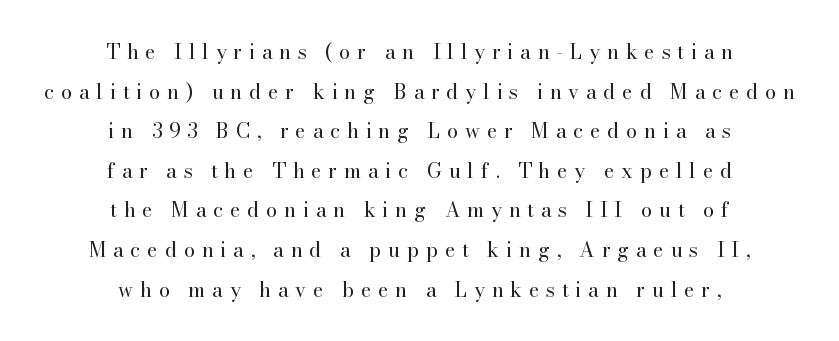
Q: Is the text bold? A: No.
Q: Is the text italic (slanted)? A: No, it is upright.
Q: Is the text underlined? A: No.
Q: How is the paragraph aligned? A: Centered.
Q: Is the spacing between letters normal or unusually wide? A: Unusually wide.
Q: Is the spacing between lines tight, normal or loose? A: Loose.
